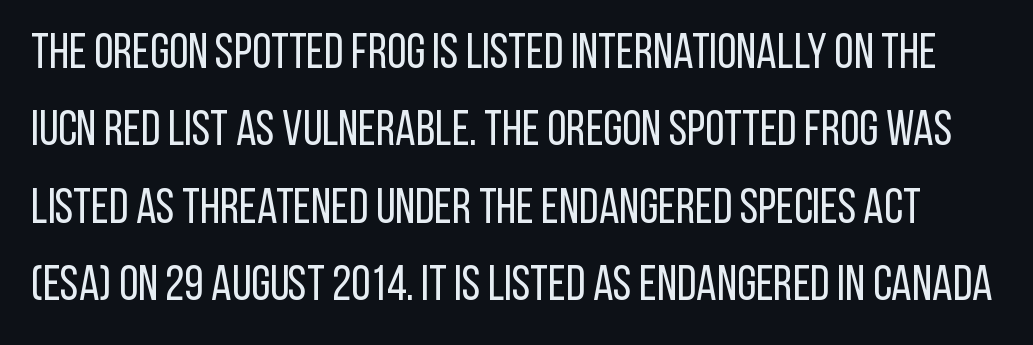
{"serif": "no", "italic": "no", "bold": "no", "weight": "regular", "width": "condensed", "stroke_contrast": "low", "x_height": "large", "monospaced": "no", "underline": "no", "line_spacing": "normal", "line_spacing_ratio": 1.58, "letter_spacing": "normal", "letter_spacing_em": 0.0, "glyph_px": 49}
